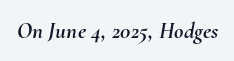
Q: Is the text italic (slanted)? A: Yes, it leans right by about 10 degrees.
Q: Is the text underlined? A: No.
Q: Is the spacing between letters normal or unusually wide? A: Normal.
